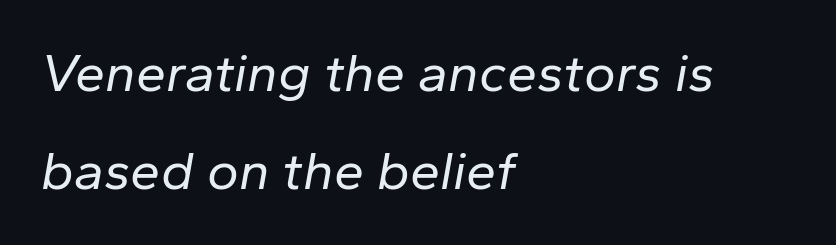
Q: Is the text bold? A: No.
Q: Is the text italic (slanted)? A: Yes, it leans right by about 10 degrees.
Q: Is the text underlined? A: No.
Q: How is the paragraph aligned? A: Left-aligned.
Q: Is the spacing between letters normal or unusually wide? A: Normal.
Q: Width (condensed, normal, or wide)? A: Normal.
Q: Stroke contrast? A: Low.
Q: x-height? A: Medium.
Q: Monospaced? A: No.
